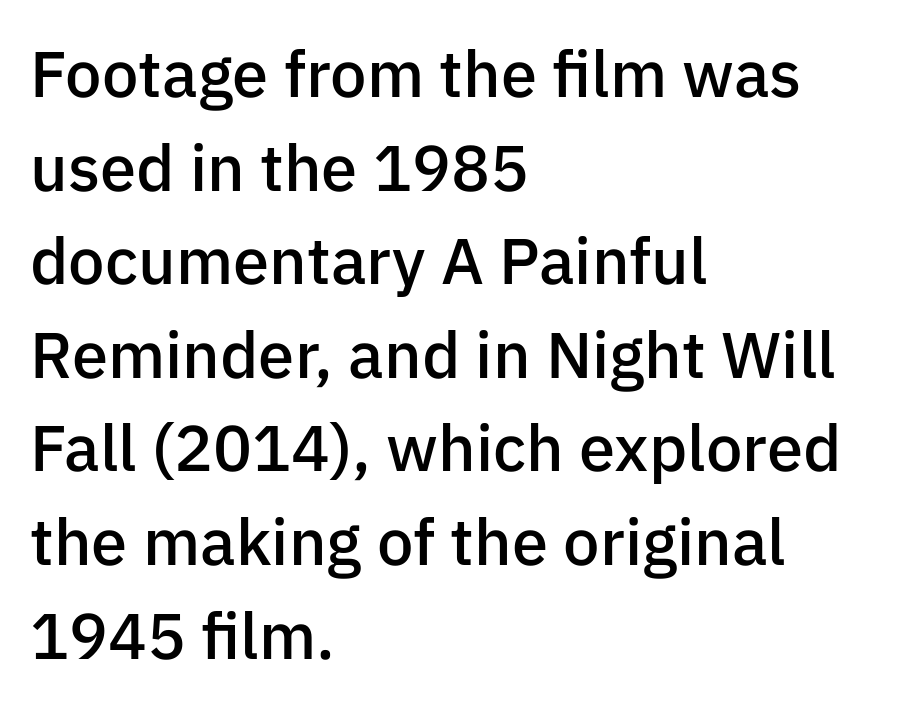
{"serif": "no", "italic": "no", "bold": "semi", "weight": "semibold", "width": "normal", "stroke_contrast": "low", "x_height": "medium", "monospaced": "no", "underline": "no", "align": "left", "line_spacing": "normal", "line_spacing_ratio": 1.44, "letter_spacing": "normal", "letter_spacing_em": 0.0, "glyph_px": 65}
